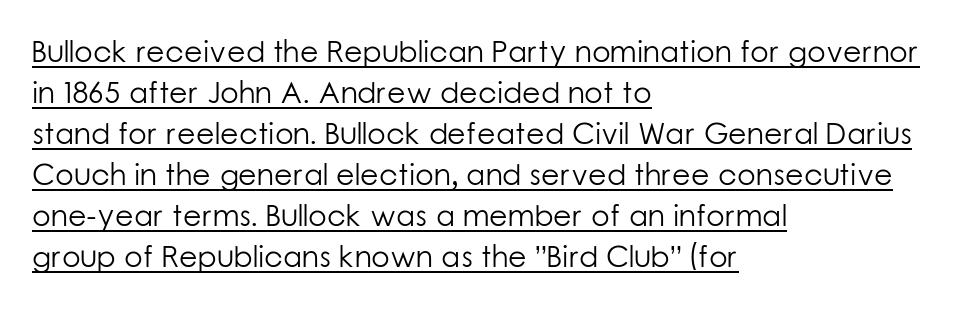
Words appear dense and cohesive because spacing is normal. The block of text has a typical density, with ordinary space between rows. Observe the absence of serifs on each vertical stroke in this sample. Leftover space on each line is placed entirely after the last word. Caption: lettering with a line underneath.
